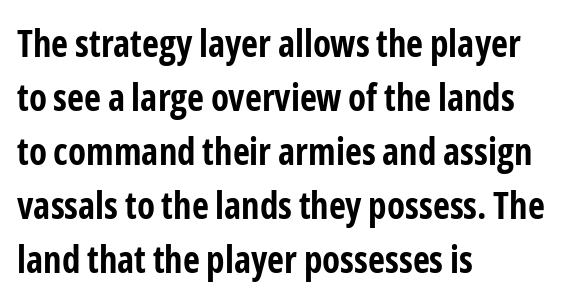
{"serif": "no", "italic": "no", "bold": "yes", "weight": "bold", "width": "condensed", "stroke_contrast": "low", "x_height": "medium", "monospaced": "no", "underline": "no", "align": "left", "line_spacing": "normal", "line_spacing_ratio": 1.46, "letter_spacing": "normal", "letter_spacing_em": 0.0, "glyph_px": 37}
